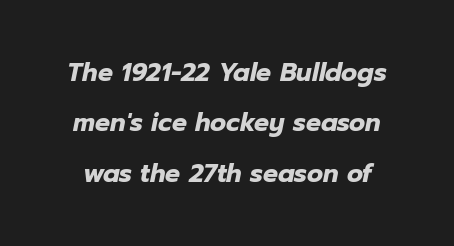
{"italic": "yes", "lean": "right", "slant_degrees": 12, "bold": "yes", "underline": "no", "line_spacing": "loose", "line_spacing_ratio": 2.02, "letter_spacing": "normal", "letter_spacing_em": 0.0, "glyph_px": 25}
